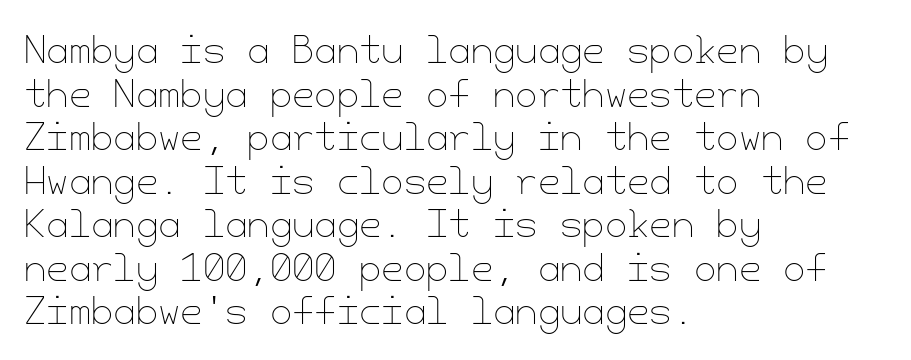
The image shows 36 px thin type, upright; set left-aligned, line spacing 1.21x, normal letter spacing, not underlined; low stroke contrast and a small x-height.
